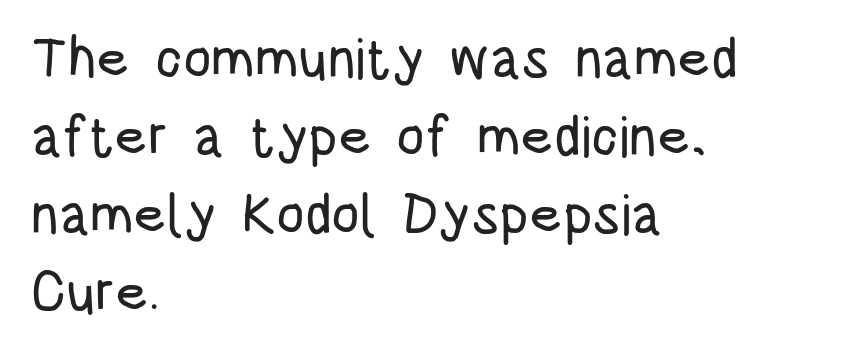
{"serif": "no", "italic": "no", "width": "condensed", "stroke_contrast": "low", "x_height": "large", "monospaced": "no", "underline": "no", "align": "left", "line_spacing": "normal", "line_spacing_ratio": 1.39, "letter_spacing": "normal", "letter_spacing_em": 0.0, "glyph_px": 56}
